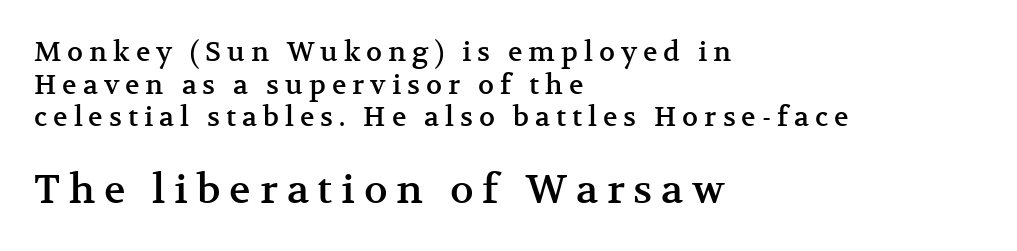
Q: Is the text italic (slanted)? A: No, it is upright.
Q: Is the typeface a serif or a sans-serif typeface? A: Serif.
Q: Is the text underlined? A: No.
Q: How is the paragraph aligned? A: Left-aligned.
Q: Is the spacing between letters normal or unusually wide? A: Unusually wide.
Q: Which block of text is set in a larger size, the first (top) or the second (bottom)? A: The second (bottom) one.
Q: Width (condensed, normal, or wide)? A: Normal.
Q: Stroke contrast? A: Medium.
Q: x-height? A: Medium.
Q: Monospaced? A: No.
